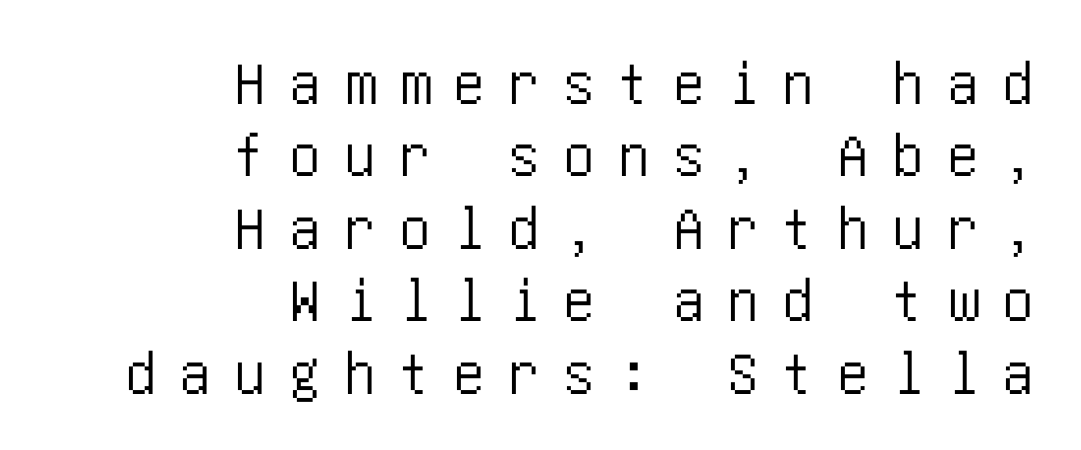
{"serif": "no", "italic": "no", "width": "condensed", "stroke_contrast": "low", "x_height": "large", "underline": "no", "align": "right", "line_spacing": "tight", "line_spacing_ratio": 1.15, "letter_spacing": "wide", "letter_spacing_em": 0.37, "glyph_px": 63}
